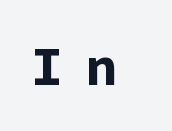
Q: Is the text bold? A: Yes.
Q: Is the text italic (slanted)? A: No, it is upright.
Q: Is the typeface a serif or a sans-serif typeface? A: Sans-serif.
Q: Is the text underlined? A: No.
Q: Is the spacing between letters normal or unusually wide? A: Unusually wide.
Q: Width (condensed, normal, or wide)? A: Normal.
Q: Stroke contrast? A: Low.
Q: x-height? A: Medium.
Q: Monospaced? A: Yes.
